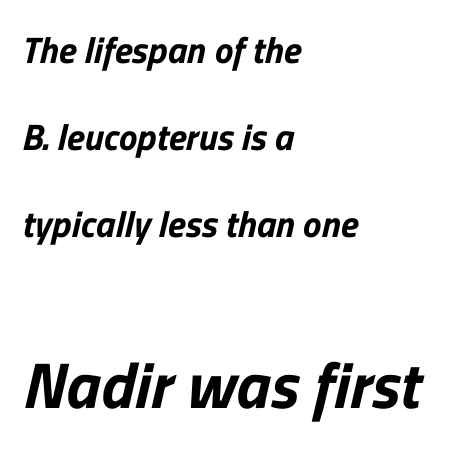
The rendering uses a large line-height, opening up the rows. Looks like regular typesetting: each glyph gets only the width it needs. Unlike a traditional serif, this face leaves its strokes unadorned. The foot of each line stays bare and open.
